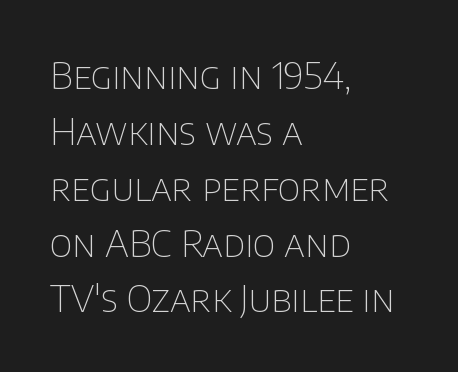
Q: Is the text bold? A: No.
Q: Is the text italic (slanted)? A: No, it is upright.
Q: Is the typeface a serif or a sans-serif typeface? A: Sans-serif.
Q: Is the text underlined? A: No.
Q: How is the paragraph aligned? A: Left-aligned.
Q: Is the spacing between letters normal or unusually wide? A: Normal.
Q: Is the spacing between lines tight, normal or loose? A: Normal.
Q: Width (condensed, normal, or wide)? A: Normal.
Q: Stroke contrast? A: Low.
Q: x-height? A: Large.
Q: Monospaced? A: No.
